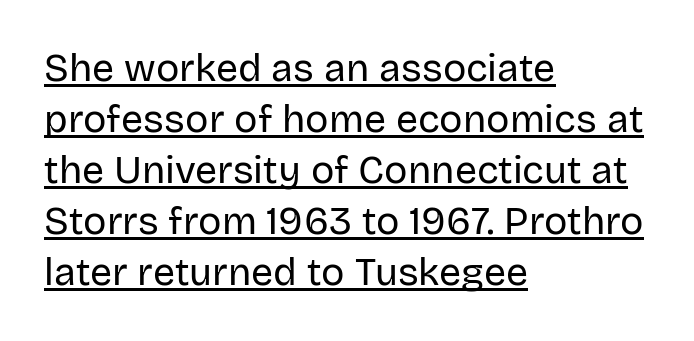
{"serif": "no", "italic": "no", "bold": "no", "weight": "regular", "width": "normal", "stroke_contrast": "low", "x_height": "large", "monospaced": "no", "underline": "yes", "align": "left", "line_spacing": "normal", "line_spacing_ratio": 1.31, "letter_spacing": "normal", "letter_spacing_em": 0.0, "glyph_px": 39}
